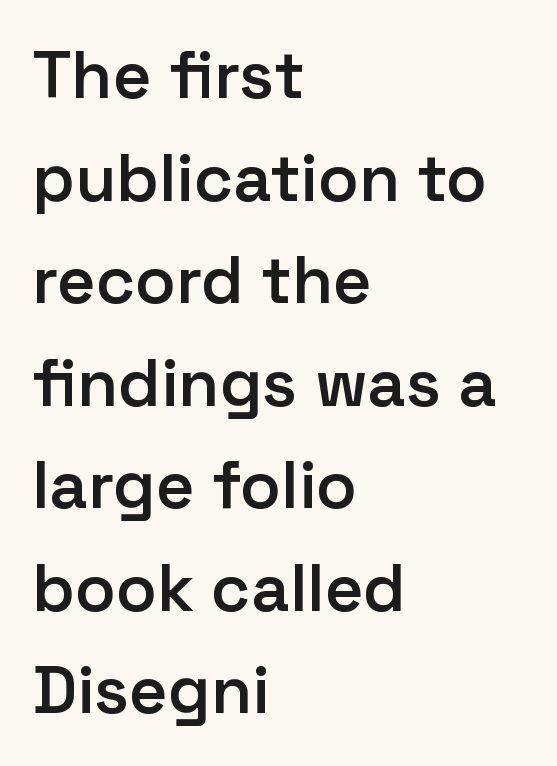
The image shows 67 px semibold sans-serif type, upright; set left-aligned, normal line spacing (1.53x), normal letter spacing, not underlined; low stroke contrast and a medium x-height.
